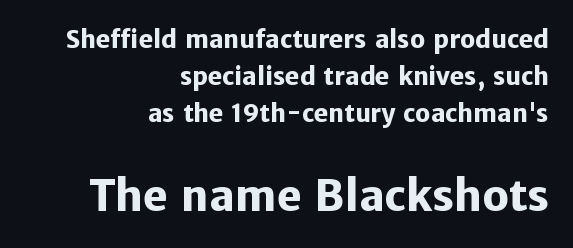
The image shows 42 px heavy sans-serif type, upright; set right-aligned, normal line spacing (1.55x), normal letter spacing, not underlined; the second (bottom) block is 1.75x larger; low stroke contrast and a medium x-height.
